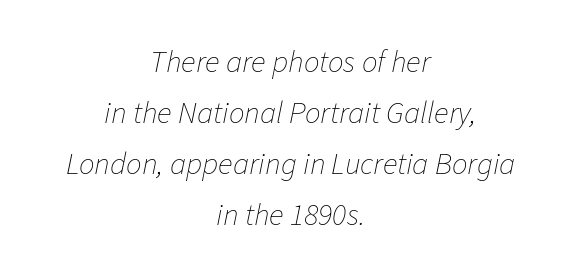
Q: Is the text bold? A: No.
Q: Is the text italic (slanted)? A: Yes, it leans right by about 11 degrees.
Q: Is the text underlined? A: No.
Q: How is the paragraph aligned? A: Centered.
Q: Is the spacing between letters normal or unusually wide? A: Normal.
Q: Is the spacing between lines tight, normal or loose? A: Normal.
Q: Width (condensed, normal, or wide)? A: Normal.
Q: Stroke contrast? A: Low.
Q: x-height? A: Medium.
Q: Monospaced? A: No.
